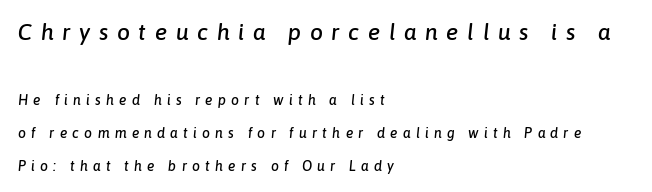
The image shows 23 px text type, italic (leaning right); set left-aligned, loose line spacing (2.36x), unusually wide letter spacing (+0.37 em), not underlined; the first (top) block is 1.64x larger.
